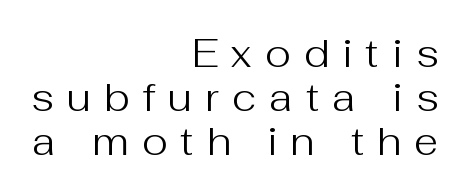
Q: Is the text bold? A: No.
Q: Is the text italic (slanted)? A: No, it is upright.
Q: Is the typeface a serif or a sans-serif typeface? A: Sans-serif.
Q: Is the text underlined? A: No.
Q: How is the paragraph aligned? A: Right-aligned.
Q: Is the spacing between letters normal or unusually wide? A: Unusually wide.
Q: Is the spacing between lines tight, normal or loose? A: Tight.
Q: Width (condensed, normal, or wide)? A: Normal.
Q: Stroke contrast? A: Medium.
Q: x-height? A: Medium.
Q: Monospaced? A: No.
